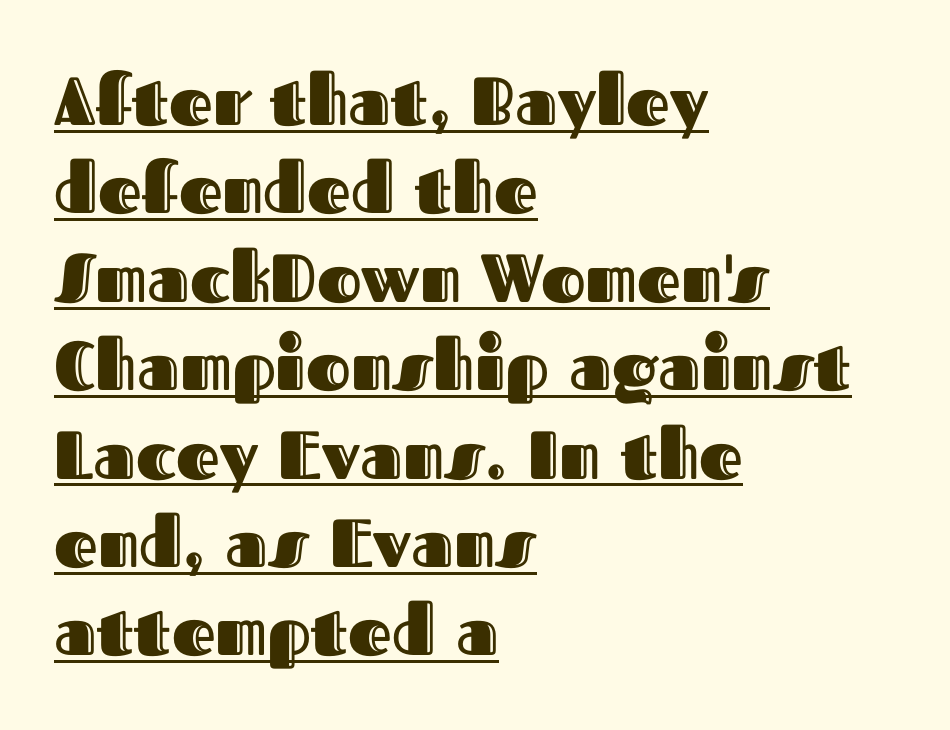
Do the letters lean? They stand straight. Looks like someone drew a line under every word here. Leftover space on each line is placed entirely after the last word. Regular leading. A typesetter would call this proportional, since set widths differ per character.
